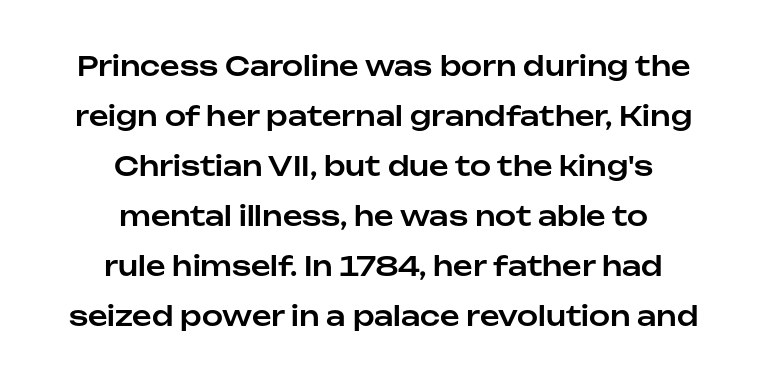
{"italic": "no", "underline": "no", "align": "center", "line_spacing_ratio": 1.85, "letter_spacing": "normal", "letter_spacing_em": 0.0, "glyph_px": 27}
